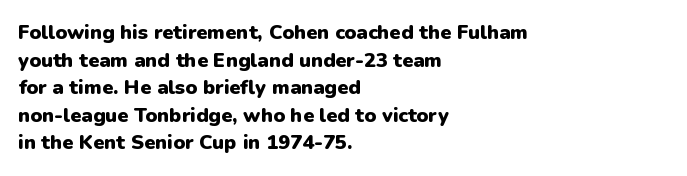
Is the letter spacing exaggerated? No — it looks like the ordinary default. Does the weight exceed regular? Yes, all the way to bold. Layout note: lines flush left. Notice how the stems are strictly vertical — no italics here.
